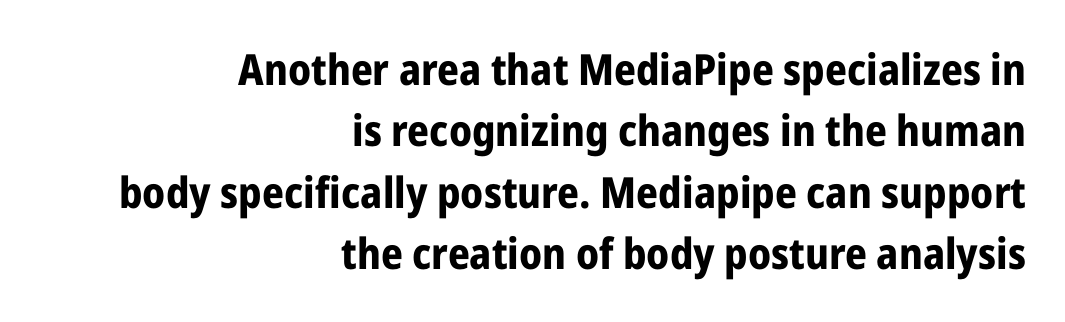
The image shows 43 px bold, condensed sans-serif type, upright; set right-aligned, normal line spacing (1.43x), normal letter spacing, not underlined; low stroke contrast and a medium x-height.
